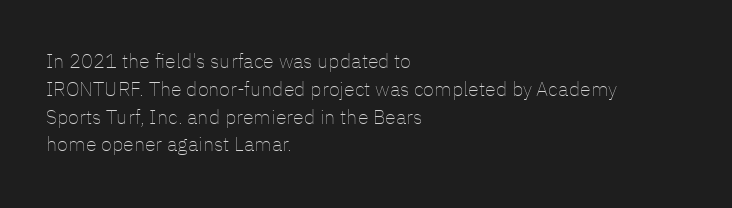
{"italic": "no", "bold": "no", "underline": "no", "align": "left", "line_spacing": "normal", "line_spacing_ratio": 1.39, "letter_spacing": "normal", "letter_spacing_em": 0.0, "glyph_px": 20}
